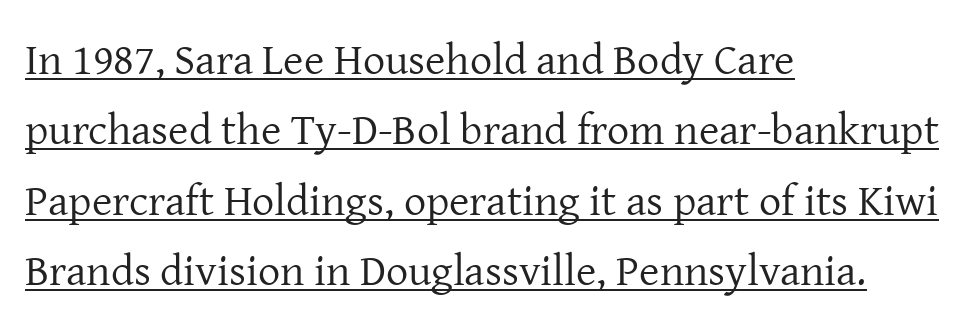
Think of a printed novel: that variable character pitch is what you see here. How are the letters spaced? Ordinarily, with no added tracking. Small tapered or slab feet sit at the stroke ends, so this counts as serif. A roman cut, with each character standing at attention.
